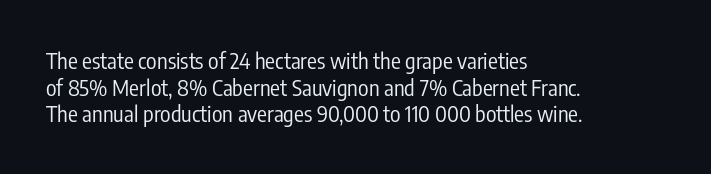
The face used here is rendered with its standard letterfit. The rag falls on the right side of this text block. The typeface has the unassuming heft of standard copy or less. Italic: no, the glyphs are upright roman.
